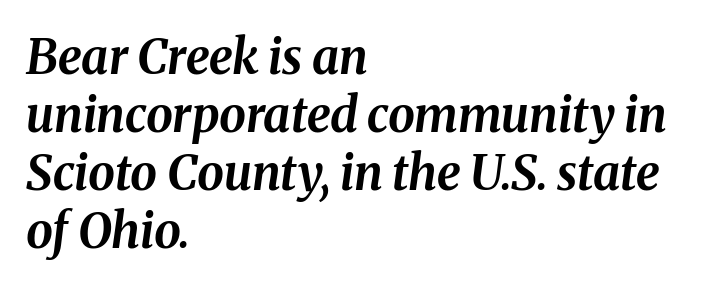
Q: Is the text bold? A: Yes.
Q: Is the text italic (slanted)? A: Yes, it leans right by about 8 degrees.
Q: Is the text underlined? A: No.
Q: How is the paragraph aligned? A: Left-aligned.
Q: Is the spacing between letters normal or unusually wide? A: Normal.
Q: Width (condensed, normal, or wide)? A: Normal.
Q: Stroke contrast? A: Medium.
Q: x-height? A: Medium.
Q: Monospaced? A: No.
